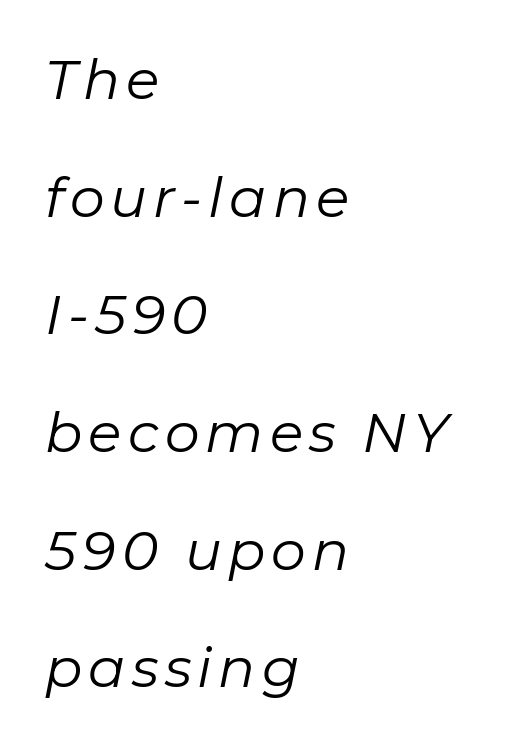
The typeface has the unassuming heft of standard copy or less. Descenders hang freely into open space. All the whitespace from short lines collects on the right. Designer's note — italics engaged. Vertically, the passage feels expansive, rows floating well apart. Each letter keeps its own natural width here, so spacing adapts to shape.
